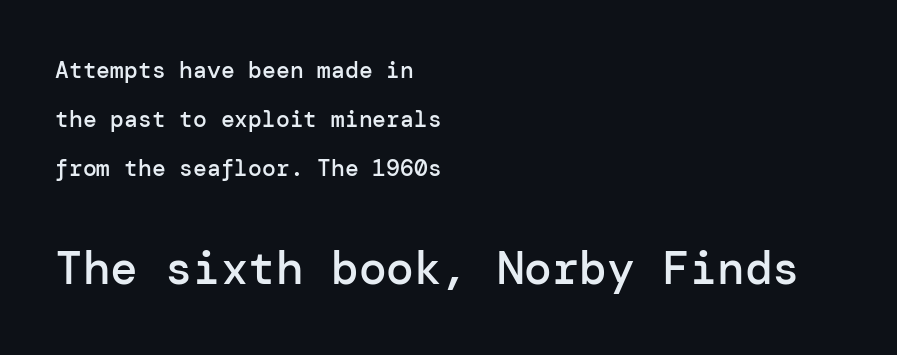
Q: Is the text bold? A: Semi-bold.
Q: Is the text italic (slanted)? A: No, it is upright.
Q: Is the typeface a serif or a sans-serif typeface? A: Sans-serif.
Q: Is the text underlined? A: No.
Q: How is the paragraph aligned? A: Left-aligned.
Q: Is the spacing between letters normal or unusually wide? A: Normal.
Q: Is the spacing between lines tight, normal or loose? A: Loose.
Q: Which block of text is set in a larger size, the first (top) or the second (bottom)? A: The second (bottom) one.
Q: Width (condensed, normal, or wide)? A: Normal.
Q: Stroke contrast? A: Low.
Q: x-height? A: Medium.
